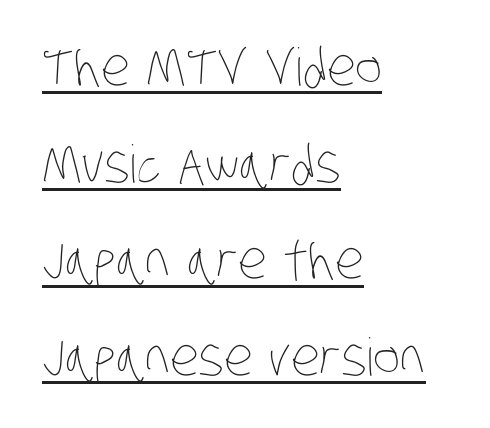
The image shows 52 px thin, condensed type; set left-aligned, line spacing 1.86x, normal letter spacing, underlined; low stroke contrast and a large x-height.
